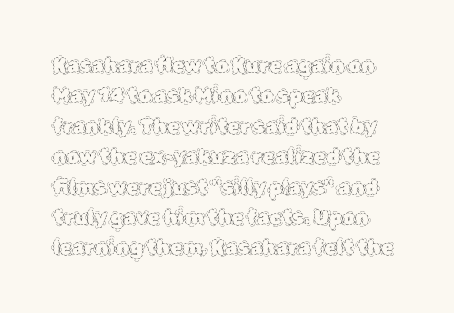
The image shows 20 px text type, upright; set left-aligned, normal line spacing (1.52x), normal letter spacing, not underlined.
